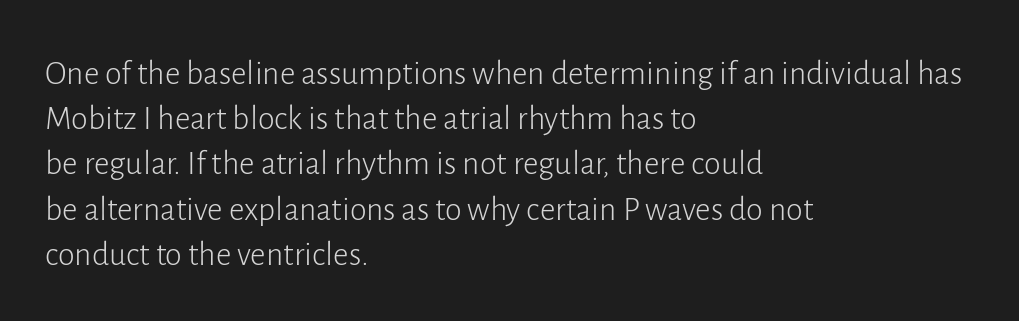
Q: Is the text bold? A: No.
Q: Is the text italic (slanted)? A: No, it is upright.
Q: Is the typeface a serif or a sans-serif typeface? A: Sans-serif.
Q: Is the text underlined? A: No.
Q: How is the paragraph aligned? A: Left-aligned.
Q: Is the spacing between letters normal or unusually wide? A: Normal.
Q: Is the spacing between lines tight, normal or loose? A: Normal.
Q: Width (condensed, normal, or wide)? A: Normal.
Q: Stroke contrast? A: Low.
Q: x-height? A: Medium.
Q: Monospaced? A: No.
